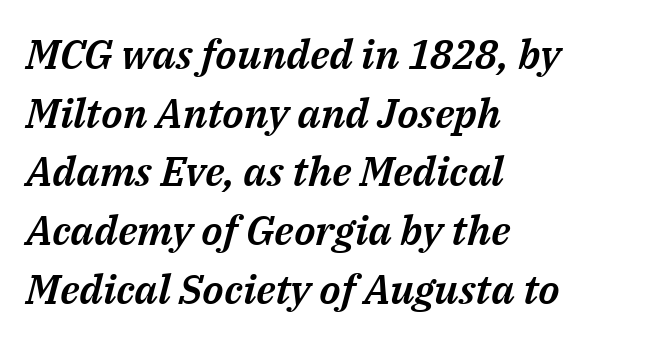
The image shows 41 px text type, italic (leaning right); set left-aligned, normal line spacing (1.43x), normal letter spacing, not underlined; medium stroke contrast and a medium x-height.
